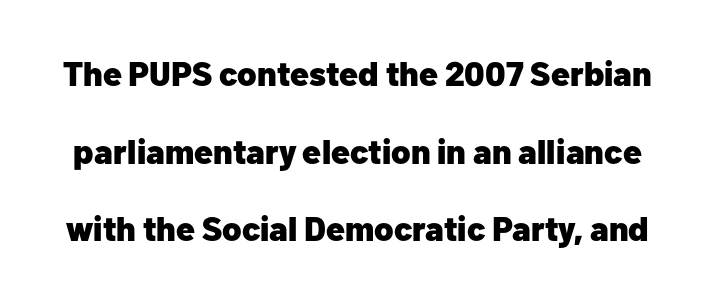
The image shows 34 px heavy sans-serif type, upright; set loose line spacing (2.28x), normal letter spacing, not underlined; low stroke contrast and a medium x-height.
